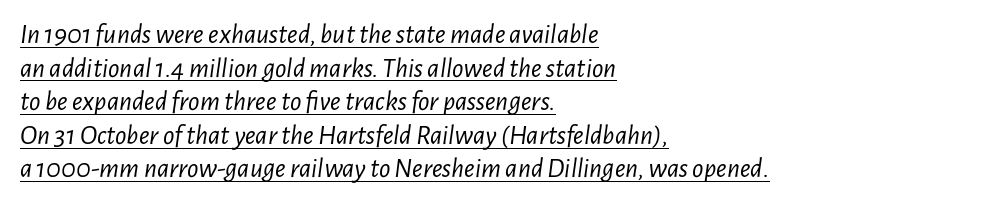
{"italic": "yes", "lean": "right", "slant_degrees": 7, "bold": "no", "weight": "light", "width": "condensed", "stroke_contrast": "low", "x_height": "medium", "monospaced": "no", "underline": "yes", "align": "left", "line_spacing_ratio": 1.2, "letter_spacing": "normal", "letter_spacing_em": 0.0, "glyph_px": 28}
